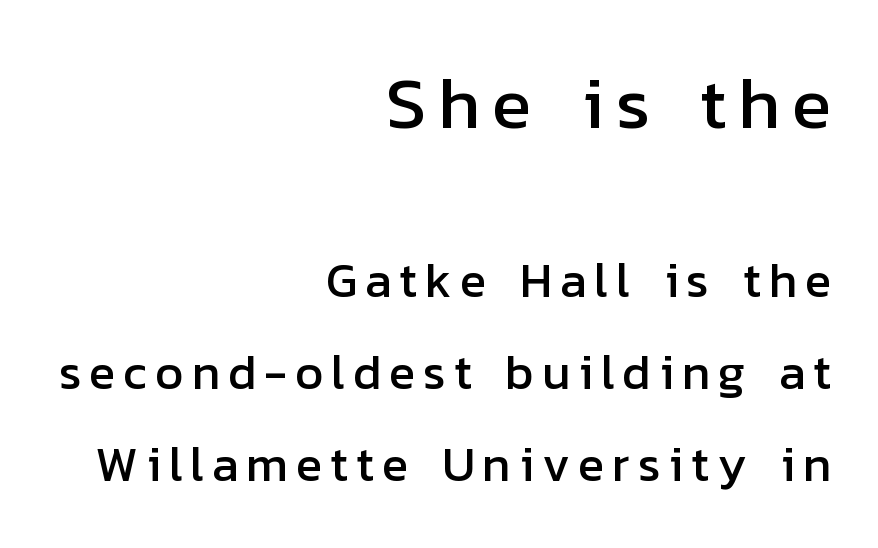
Q: Is the text italic (slanted)? A: No, it is upright.
Q: Is the typeface a serif or a sans-serif typeface? A: Sans-serif.
Q: Is the text underlined? A: No.
Q: How is the paragraph aligned? A: Right-aligned.
Q: Which block of text is set in a larger size, the first (top) or the second (bottom)? A: The first (top) one.
Q: Width (condensed, normal, or wide)? A: Normal.
Q: Stroke contrast? A: Low.
Q: x-height? A: Medium.
Q: Monospaced? A: No.
